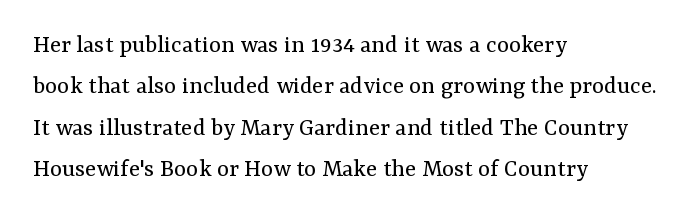
The image shows 26 px text type, upright; set left-aligned, normal line spacing (1.59x), normal letter spacing, not underlined.
